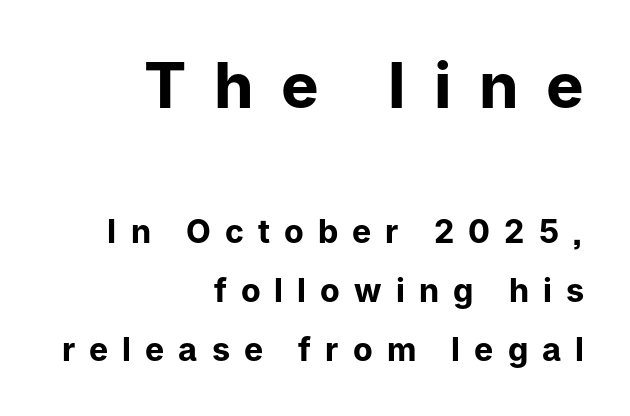
{"serif": "no", "italic": "no", "bold": "yes", "weight": "bold", "width": "normal", "stroke_contrast": "low", "x_height": "medium", "monospaced": "no", "underline": "no", "align": "right", "line_spacing_ratio": 1.84, "letter_spacing": "wide", "letter_spacing_em": 0.44, "larger_block": "first", "size_ratio": 1.97, "glyph_px": 63}
